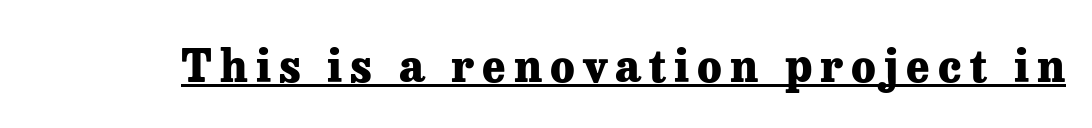
Q: Is the text bold? A: Yes.
Q: Is the text italic (slanted)? A: No, it is upright.
Q: Is the typeface a serif or a sans-serif typeface? A: Serif.
Q: Is the text underlined? A: Yes.
Q: Width (condensed, normal, or wide)? A: Normal.
Q: Stroke contrast? A: Low.
Q: x-height? A: Medium.
Q: Monospaced? A: No.
